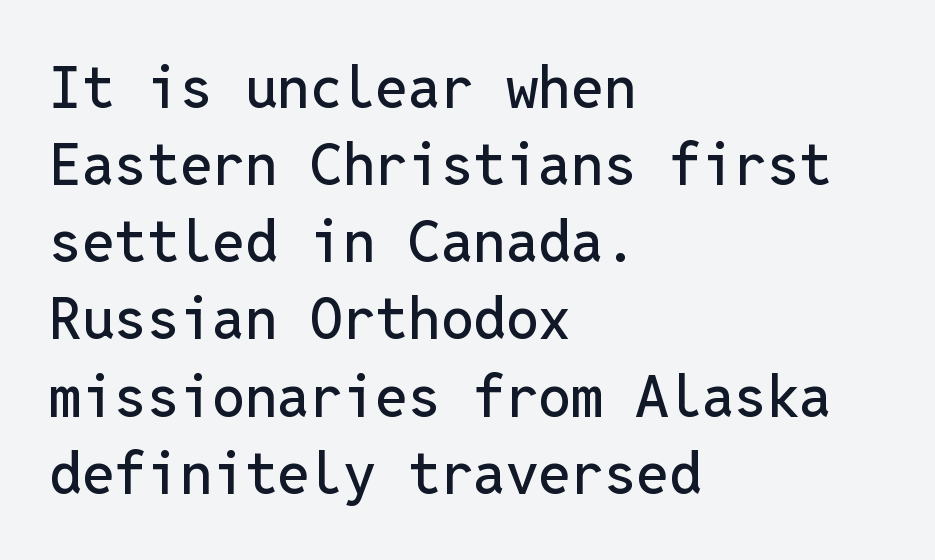
Is there much room between lines? A standard amount, neither cramped nor airy. Horizontal alignment here is leftward, the default for most running prose. Letterform terminals end flat and unadorned throughout the passage. Does the lettering tilt? It doesn't — this is upright. Here the glyphs are tracked normally, forming tight word shapes.
